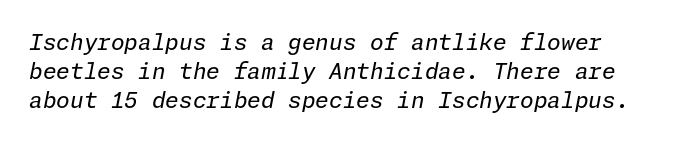
Does the leading feel generous? No, just average. A light-to-regular cut is what we see here. Descender tails drop into unmarked territory. How are the letters spaced? Ordinarily, with no added tracking. Posture: slanted.
